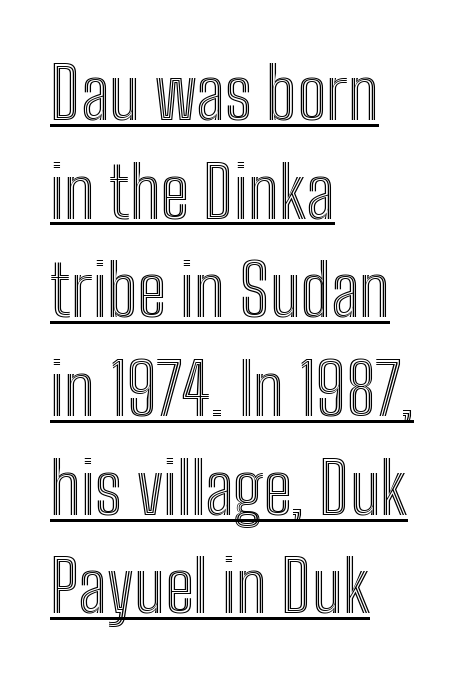
Q: Is the text italic (slanted)? A: No, it is upright.
Q: Is the text underlined? A: Yes.
Q: How is the paragraph aligned? A: Left-aligned.
Q: Is the spacing between letters normal or unusually wide? A: Normal.
Q: Is the spacing between lines tight, normal or loose? A: Normal.
Q: Width (condensed, normal, or wide)? A: Condensed.
Q: x-height? A: Medium.
Q: Monospaced? A: No.
